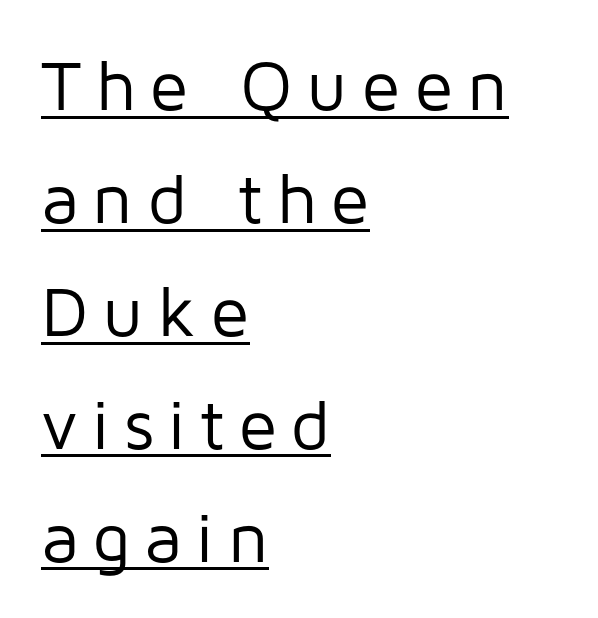
{"serif": "no", "italic": "no", "bold": "no", "weight": "regular", "width": "normal", "stroke_contrast": "low", "x_height": "medium", "monospaced": "no", "underline": "yes", "align": "left", "line_spacing": "normal", "line_spacing_ratio": 1.59, "glyph_px": 71}
